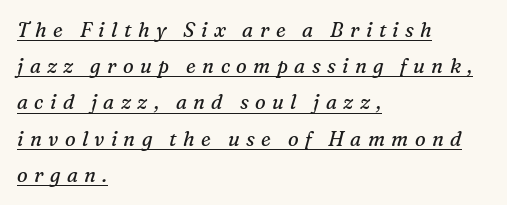
Students, note that the glyphs here are deliberately spaced far apart. In designer terms, the underline attribute is active on this setting. The rendering anchors every line to the left-hand side. When letters slant like this, we call the style italic.
